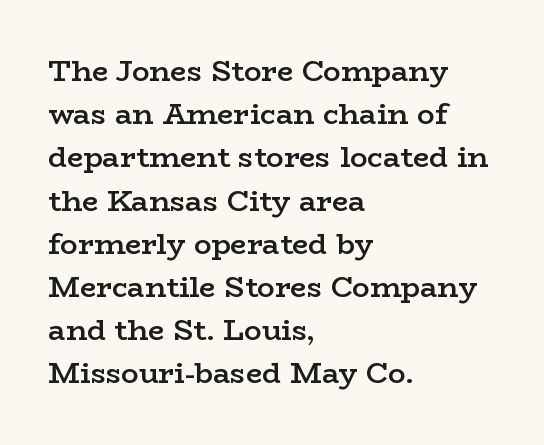
{"serif": "yes", "italic": "no", "bold": "semi", "weight": "semibold", "width": "wide", "stroke_contrast": "low", "x_height": "medium", "monospaced": "no", "underline": "no", "align": "left", "line_spacing": "normal", "line_spacing_ratio": 1.49, "letter_spacing": "normal", "letter_spacing_em": 0.0, "glyph_px": 29}
